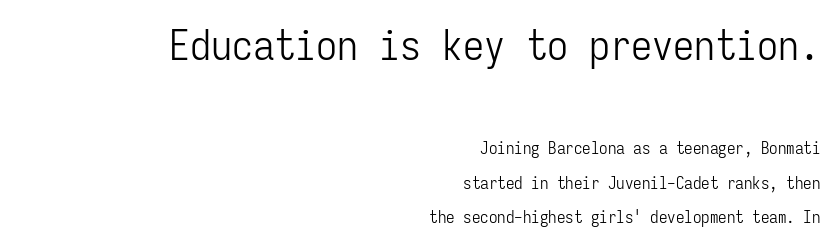
{"serif": "no", "italic": "no", "bold": "no", "weight": "light", "width": "condensed", "stroke_contrast": "low", "x_height": "medium", "monospaced": "yes", "underline": "no", "align": "right", "line_spacing": "loose", "line_spacing_ratio": 2.02, "letter_spacing": "normal", "letter_spacing_em": 0.0, "larger_block": "first", "size_ratio": 2.47, "glyph_px": 42}
